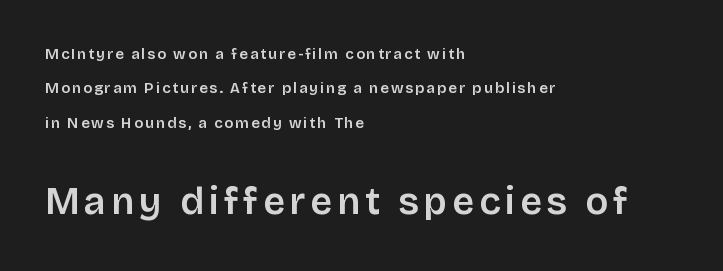
{"serif": "no", "italic": "no", "width": "normal", "stroke_contrast": "low", "x_height": "large", "monospaced": "no", "underline": "no", "align": "left", "line_spacing": "loose", "line_spacing_ratio": 2.29, "larger_block": "second", "size_ratio": 2.53, "glyph_px": 38}
